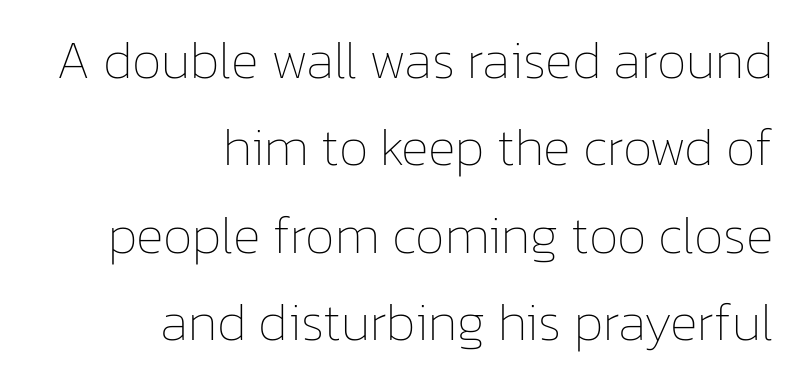
Q: Is the text bold? A: No.
Q: Is the text italic (slanted)? A: No, it is upright.
Q: Is the text underlined? A: No.
Q: How is the paragraph aligned? A: Right-aligned.
Q: Is the spacing between letters normal or unusually wide? A: Normal.
Q: Is the spacing between lines tight, normal or loose? A: Normal.
Q: Width (condensed, normal, or wide)? A: Normal.
Q: Stroke contrast? A: Low.
Q: x-height? A: Medium.
Q: Monospaced? A: No.
